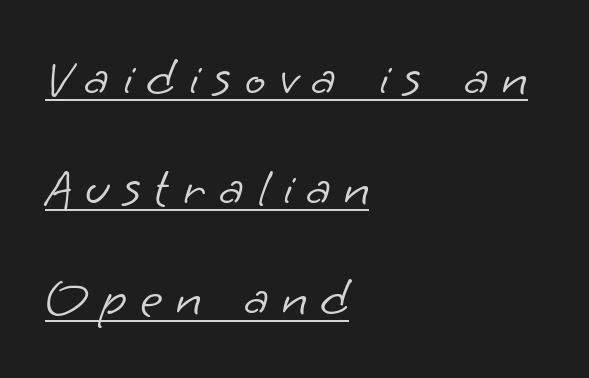
Stems and bowls with no extra thickness — not bold. The passage shown is underscored from start to finish. Look at the bottom of the vertical strokes: they stop flat, with no serifs. Do the characters align in a grid? No, the font is proportional. Leftover space on each line is placed entirely after the last word.
